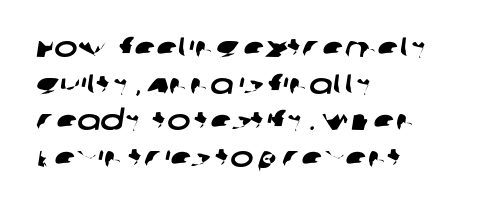
{"serif": "no", "width": "wide", "stroke_contrast": "low", "x_height": "large", "monospaced": "no", "underline": "no", "align": "left", "line_spacing": "normal", "line_spacing_ratio": 1.31, "letter_spacing": "normal", "letter_spacing_em": 0.0, "glyph_px": 28}
